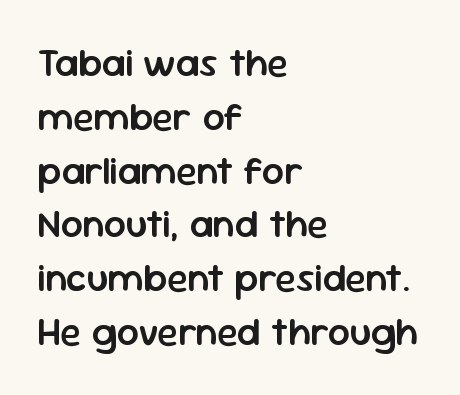
Q: Is the text bold? A: Semi-bold.
Q: Is the text italic (slanted)? A: No, it is upright.
Q: Is the typeface a serif or a sans-serif typeface? A: Sans-serif.
Q: Is the text underlined? A: No.
Q: How is the paragraph aligned? A: Left-aligned.
Q: Is the spacing between letters normal or unusually wide? A: Normal.
Q: Is the spacing between lines tight, normal or loose? A: Normal.
Q: Width (condensed, normal, or wide)? A: Normal.
Q: Stroke contrast? A: Low.
Q: x-height? A: Medium.
Q: Monospaced? A: No.
